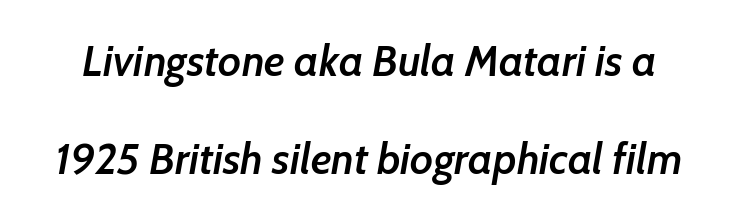
Check the space under the baseline: it is left empty. Leading: increased. The passage shown is typed in a proportional face where columns would drift. As a designer I'd log this as weight 600, semibold. The passage shown has conventional tracking throughout.
